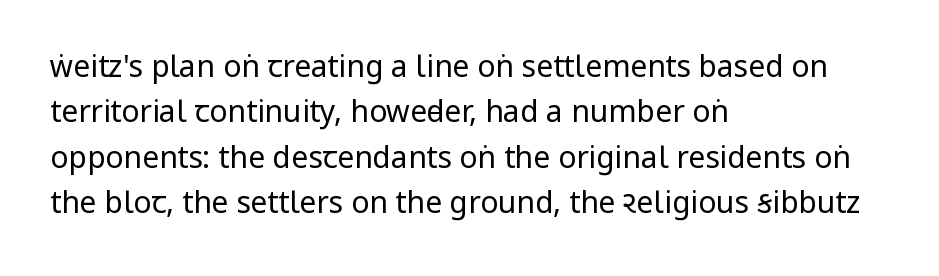
Q: Is the text bold? A: No.
Q: Is the text italic (slanted)? A: No, it is upright.
Q: Is the typeface a serif or a sans-serif typeface? A: Sans-serif.
Q: Is the text underlined? A: No.
Q: How is the paragraph aligned? A: Left-aligned.
Q: Is the spacing between letters normal or unusually wide? A: Normal.
Q: Is the spacing between lines tight, normal or loose? A: Normal.
Q: Width (condensed, normal, or wide)? A: Condensed.
Q: Stroke contrast? A: Low.
Q: x-height? A: Large.
Q: Monospaced? A: No.
